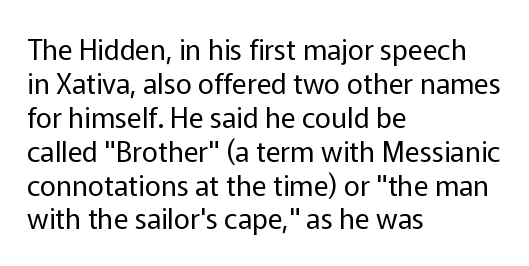
The image shows 28 px regular-weight sans-serif type, upright; set left-aligned, line spacing 1.21x, normal letter spacing, not underlined; low stroke contrast and a medium x-height.
